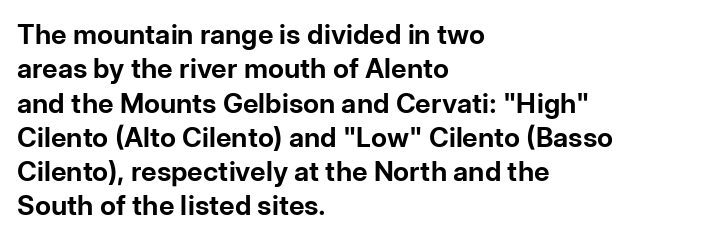
A typesetter would mark this as roman, not italic. Does the copy run flush right? No — it runs flush left. These words are printed bold, with thick strokes throughout. Successive baselines arrive at the customary interval. Caption: standard tracking, unaltered.
